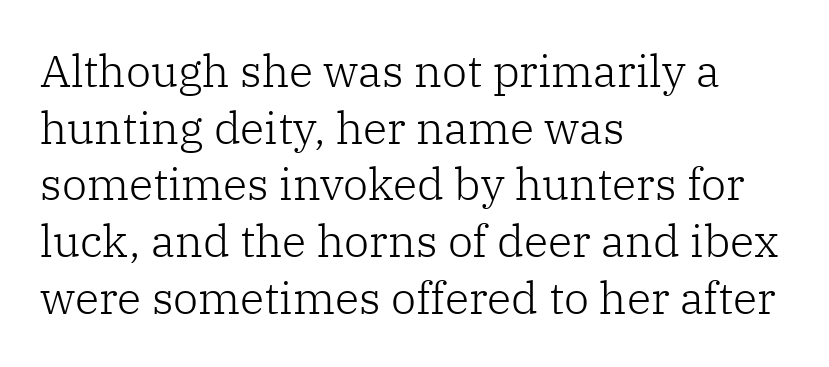
The image shows 45 px light serif type, upright; set left-aligned, normal line spacing (1.26x), normal letter spacing, not underlined; low stroke contrast and a medium x-height.
